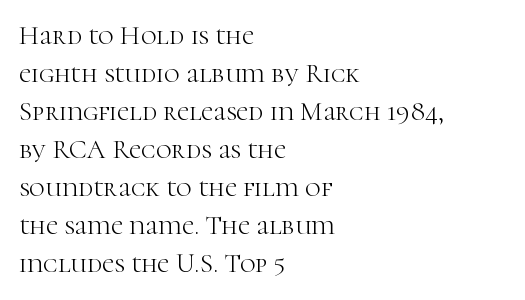
Q: Is the text bold? A: No.
Q: Is the text italic (slanted)? A: No, it is upright.
Q: Is the text underlined? A: No.
Q: How is the paragraph aligned? A: Left-aligned.
Q: Is the spacing between letters normal or unusually wide? A: Normal.
Q: Is the spacing between lines tight, normal or loose? A: Normal.
